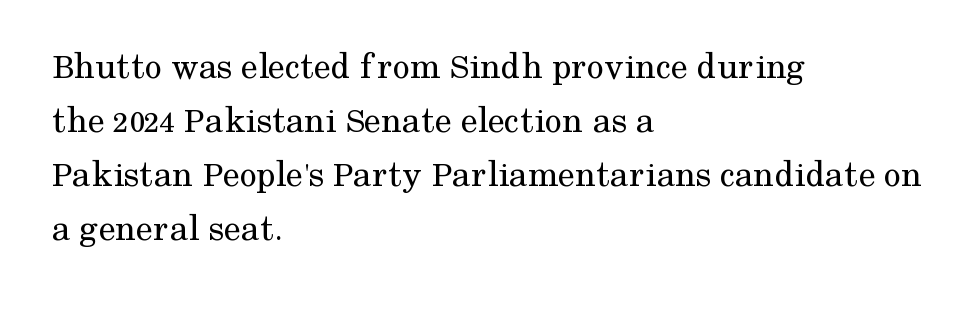
Tall strokes in this sample are plumb rather than angled. Which margin do the lines hug? The left one — the right edge is uneven. Words float on clear page, feet unadorned. Are there feet on the stems? There are — it's a serif. No extra ink here — the face is not bold. You could call the tracking neutral — neither tight nor loose.
